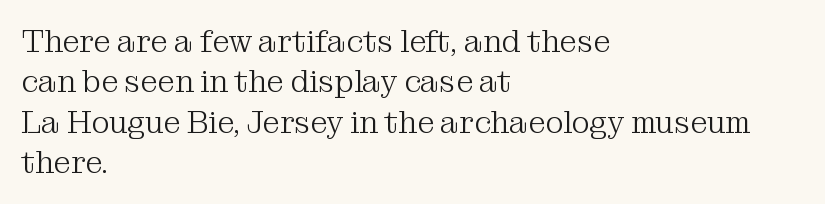
Q: Is the text bold? A: No.
Q: Is the text italic (slanted)? A: No, it is upright.
Q: Is the typeface a serif or a sans-serif typeface? A: Serif.
Q: Is the text underlined? A: No.
Q: How is the paragraph aligned? A: Left-aligned.
Q: Is the spacing between letters normal or unusually wide? A: Normal.
Q: Is the spacing between lines tight, normal or loose? A: Normal.
Q: Width (condensed, normal, or wide)? A: Normal.
Q: Stroke contrast? A: Medium.
Q: x-height? A: Medium.
Q: Monospaced? A: No.
